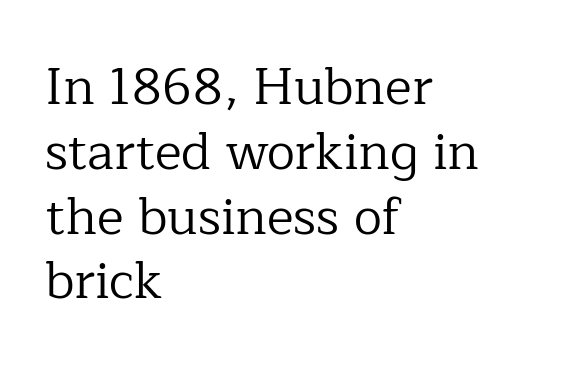
Regular leading. The font sits on the lighter half of the weight spectrum, regular included. Think of a printed novel: that variable character pitch is what you see here. Line beginnings align vertically; line endings do not.
